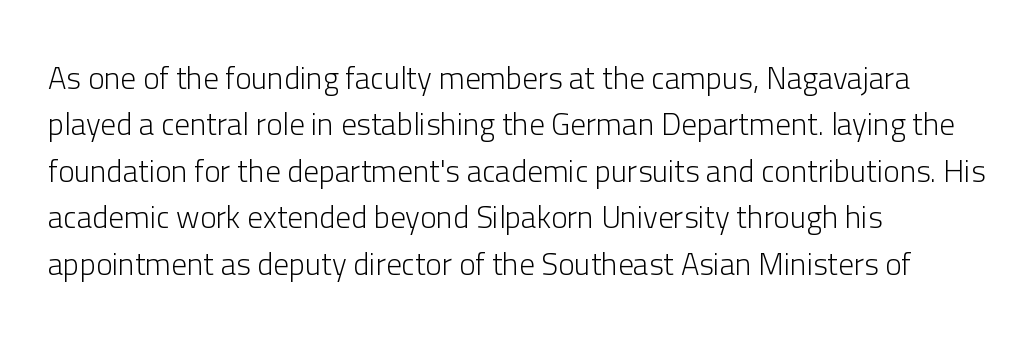
The image shows 31 px light sans-serif type, upright; set left-aligned, normal line spacing (1.5x), normal letter spacing, not underlined; low stroke contrast and a medium x-height.
